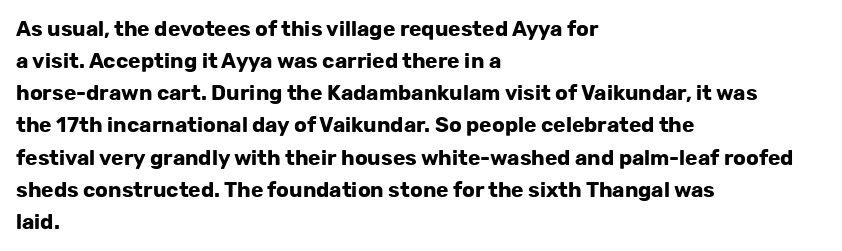
Q: Is the text bold? A: Yes.
Q: Is the text italic (slanted)? A: No, it is upright.
Q: Is the text underlined? A: No.
Q: How is the paragraph aligned? A: Left-aligned.
Q: Is the spacing between letters normal or unusually wide? A: Normal.
Q: Is the spacing between lines tight, normal or loose? A: Normal.
